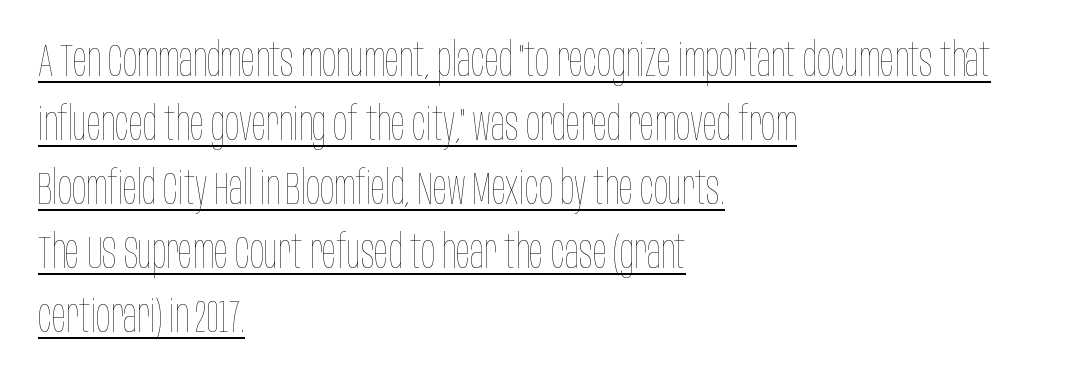
The image shows 47 px thin, condensed type, upright; set left-aligned, normal line spacing (1.36x), normal letter spacing, underlined; low stroke contrast and a large x-height.
